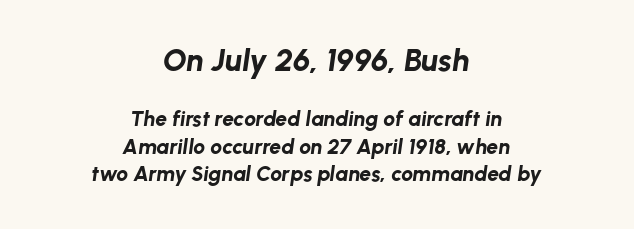
The rendering applies a slant to the glyphs. The line texture is even and compact thanks to regular tracking. Compared with an ordinary text face, these strokes are far heavier — a full bold. Has an underline been added? It has not.
